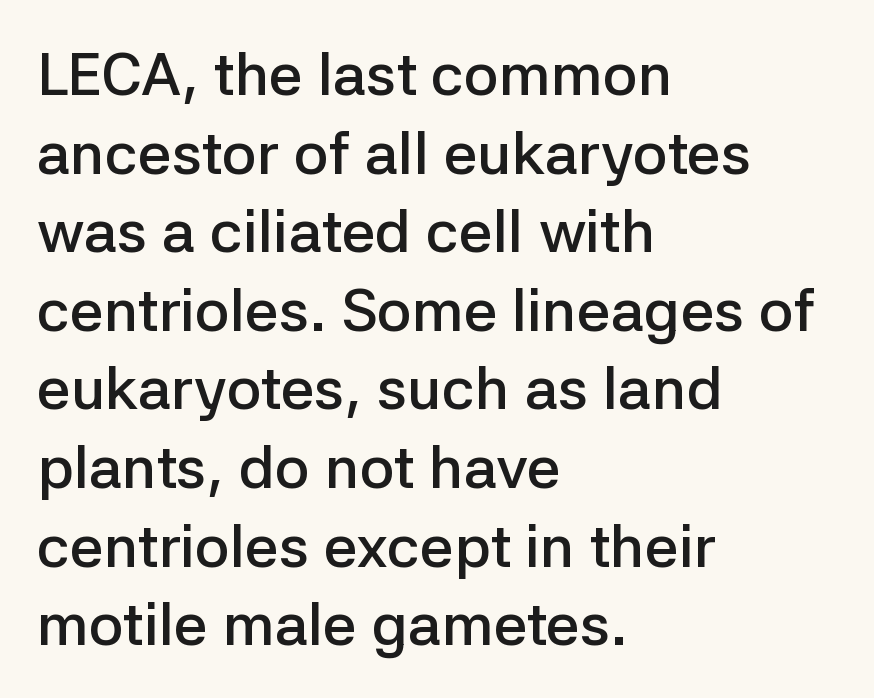
{"serif": "no", "italic": "no", "bold": "semi", "weight": "semibold", "width": "normal", "stroke_contrast": "low", "x_height": "medium", "monospaced": "no", "underline": "no", "align": "left", "line_spacing": "normal", "line_spacing_ratio": 1.31, "letter_spacing": "normal", "letter_spacing_em": 0.0, "glyph_px": 60}
